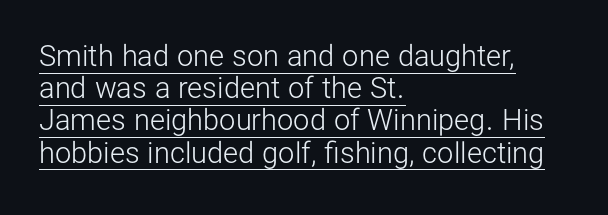
The image shows 29 px light sans-serif type, upright; set left-aligned, tight line spacing (1.11x), normal letter spacing, underlined; low stroke contrast and a medium x-height.
